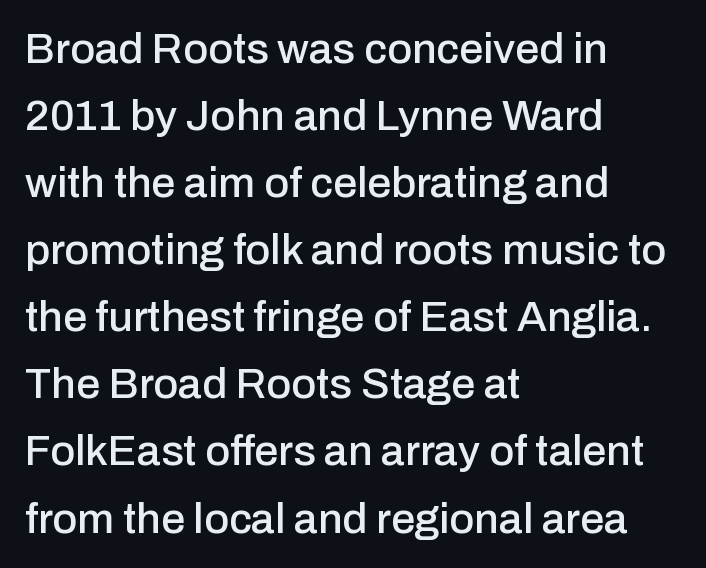
You can tell from the bare stems that sans-serif type was used. A normal amount of white space separates one row of letters from the next. Note the varied advance widths — an 'i' is clearly narrower than an 'm'. Spacing between characters is what you'd get straight out of the box.
